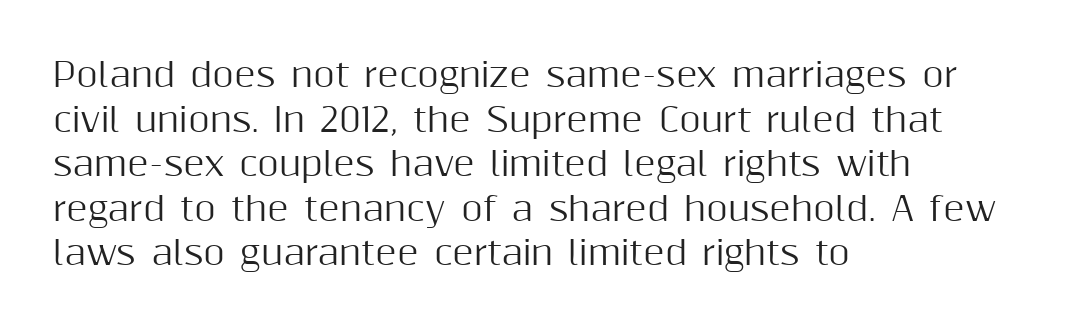
Note the varied advance widths — an 'i' is clearly narrower than an 'm'. Lines of text with bare space underneath. These lines keep a tight, regular rhythm from letter to letter. Reading down the block, your eye returns to a fixed left position each line. Quick note: interline space is typical. Nope, no serifs anywhere on these letters.
